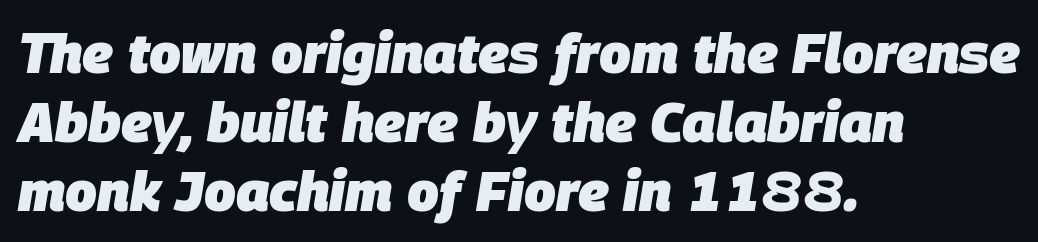
The image shows 56 px heavy type, italic (leaning right); set left-aligned, line spacing 1.23x, normal letter spacing, not underlined; low stroke contrast and a large x-height.
